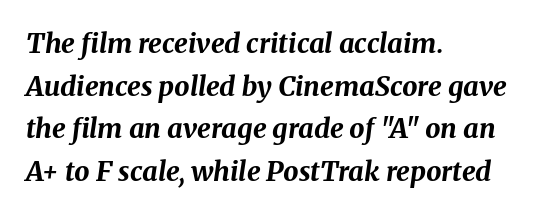
Students, this is bold: see how much ink each stroke carries. Line beginnings align vertically; line endings do not. Emphasis-style slanted type is in use. Reading down the column, the eye jumps a familiar distance to each next line. Each word holds together tightly as a unit, with standard inter-letter gaps.
